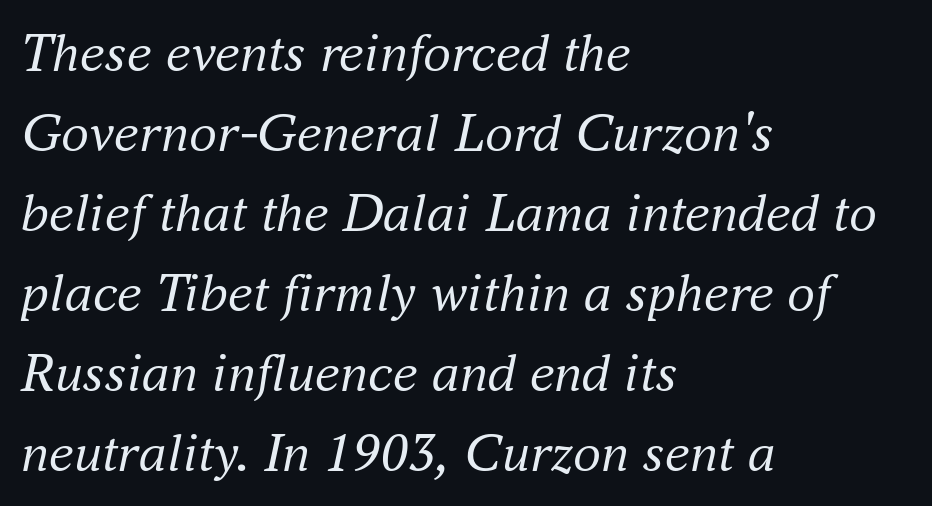
The image shows 56 px regular-weight serif type, italic (leaning right); set left-aligned, normal line spacing (1.43x), normal letter spacing, not underlined; medium stroke contrast and a small x-height.
